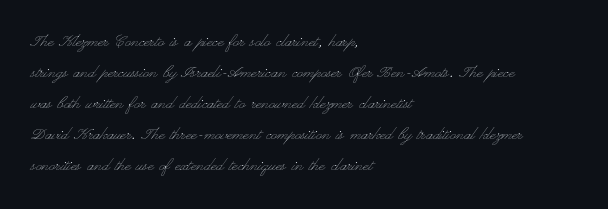
The face looks like a standard text weight, possibly lighter. The type is set solid horizontally, with unmodified tracking. Leading: standard. Casual observation: everything's shoved over to the left.
